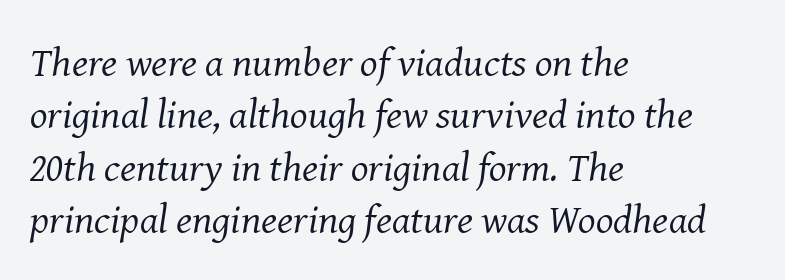
{"serif": "yes", "italic": "yes", "lean": "right", "slant_degrees": 8, "bold": "no", "weight": "regular", "width": "normal", "stroke_contrast": "medium", "x_height": "medium", "monospaced": "no", "underline": "no", "align": "left", "line_spacing": "normal", "line_spacing_ratio": 1.28, "letter_spacing": "normal", "letter_spacing_em": 0.0, "glyph_px": 41}
